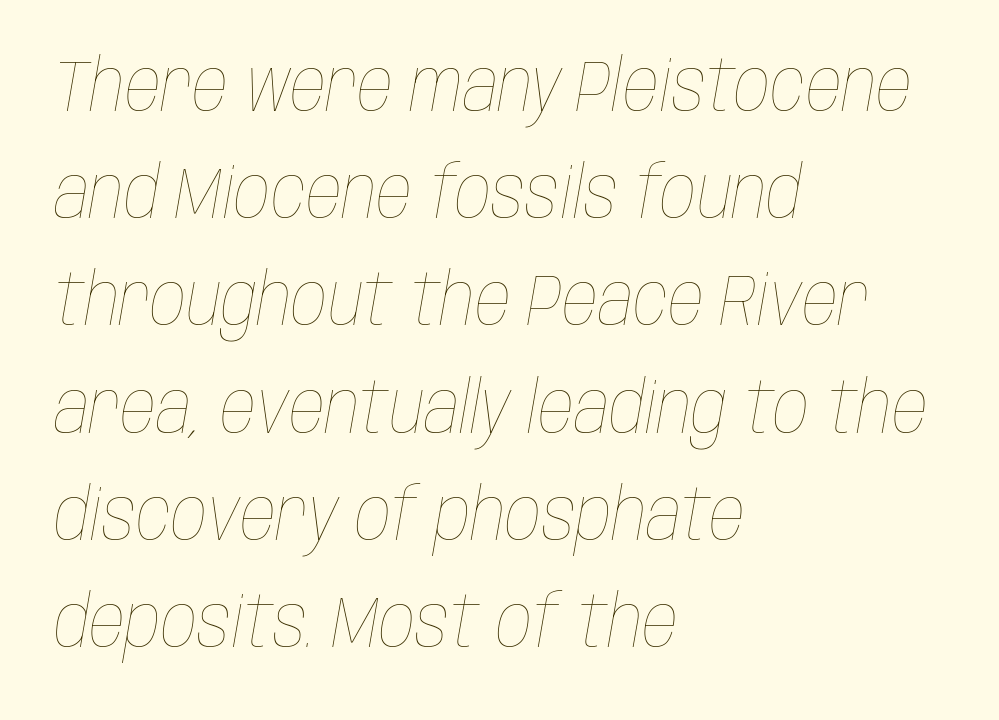
The image shows 71 px thin, condensed type, italic (leaning right); set left-aligned, normal line spacing (1.51x), normal letter spacing, not underlined; low stroke contrast and a large x-height.
